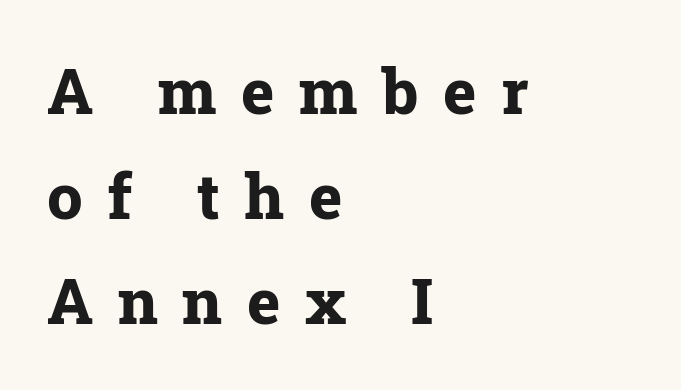
Q: Is the text bold? A: Yes.
Q: Is the text italic (slanted)? A: No, it is upright.
Q: Is the typeface a serif or a sans-serif typeface? A: Serif.
Q: Is the text underlined? A: No.
Q: How is the paragraph aligned? A: Left-aligned.
Q: Is the spacing between letters normal or unusually wide? A: Unusually wide.
Q: Is the spacing between lines tight, normal or loose? A: Normal.
Q: Width (condensed, normal, or wide)? A: Normal.
Q: Stroke contrast? A: Low.
Q: x-height? A: Medium.
Q: Monospaced? A: No.
